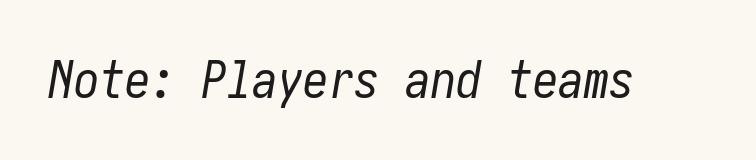
Q: Is the text bold? A: No.
Q: Is the text italic (slanted)? A: Yes, it leans right by about 10 degrees.
Q: Is the text underlined? A: No.
Q: Is the spacing between letters normal or unusually wide? A: Normal.
Q: Width (condensed, normal, or wide)? A: Condensed.
Q: Stroke contrast? A: Low.
Q: x-height? A: Medium.
